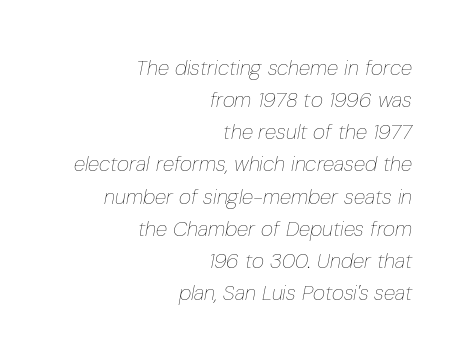
Q: Is the text bold? A: No.
Q: Is the text italic (slanted)? A: Yes, it leans right by about 10 degrees.
Q: Is the text underlined? A: No.
Q: How is the paragraph aligned? A: Right-aligned.
Q: Is the spacing between letters normal or unusually wide? A: Normal.
Q: Is the spacing between lines tight, normal or loose? A: Normal.
